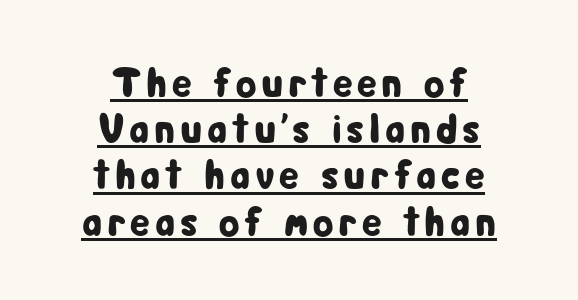
The letters stand straight up with perfectly vertical stems. The glyphs are accompanied by a horizontal stroke just below them. The setting favours the middle, as headings and verse often do. These lines huddle together more closely than default settings would place them. Here the designer chose a conventional face with non-uniform glyph widths.
